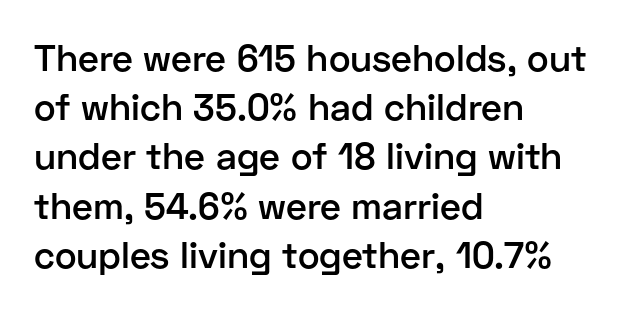
Italic? Not at all — the glyphs are vertical. Stroke thickness is moderately raised; the sample reads as semibold. Is there much room between lines? A standard amount, neither cramped nor airy. Compared with typical body copy, the letter spacing here is the same.
